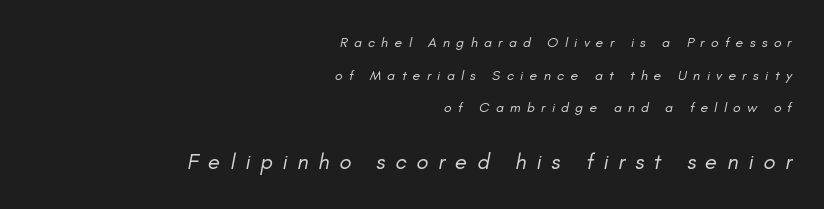
{"italic": "yes", "lean": "right", "slant_degrees": 11, "bold": "no", "underline": "no", "align": "right", "line_spacing": "loose", "line_spacing_ratio": 2.33, "letter_spacing": "wide", "letter_spacing_em": 0.45, "larger_block": "second", "size_ratio": 1.57, "glyph_px": 22}
